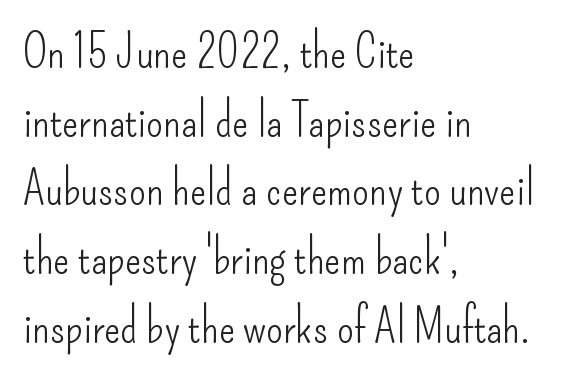
Any mark beneath the type? The region is blank. Interline gaps are of average width in this sample. Note the varied advance widths — an 'i' is clearly narrower than an 'm'. Heaviness? Minimal to ordinary, like unemphasized prose. The lettering holds an erect, upright posture throughout.
